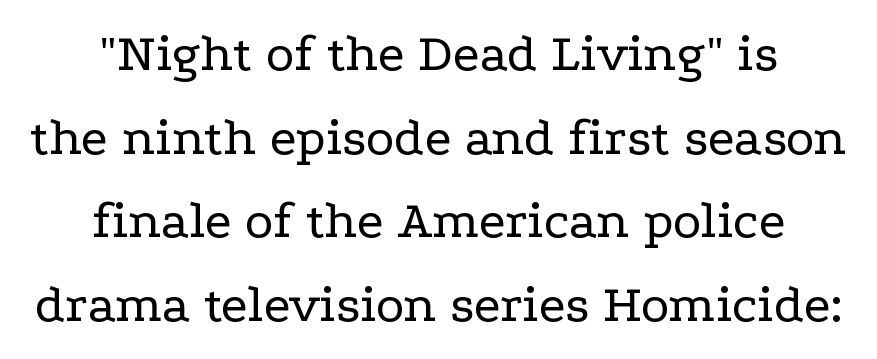
Letters rest on an invisible, unmarked baseline. Here the designer chose a conventional face with non-uniform glyph widths. Unlike a clean sans, this face finishes its strokes with serifs. Posture: upright roman. In CSS terms this would be text-align: center.
